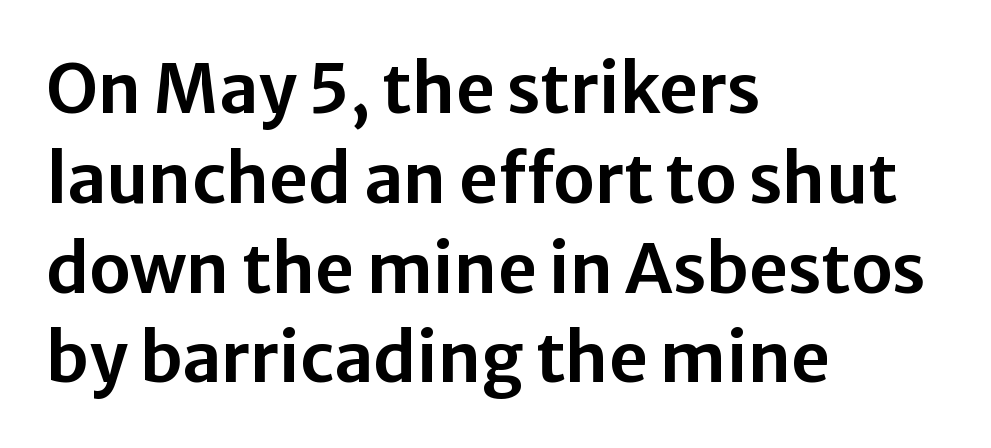
What kind of face is this? One without serifs — a sans. Evenly set lines give the paragraph a standard silhouette. The gaps between neighbouring characters are ordinary and unremarkable. The lettering stays uniformly vertical, giving the passage a roman look.
